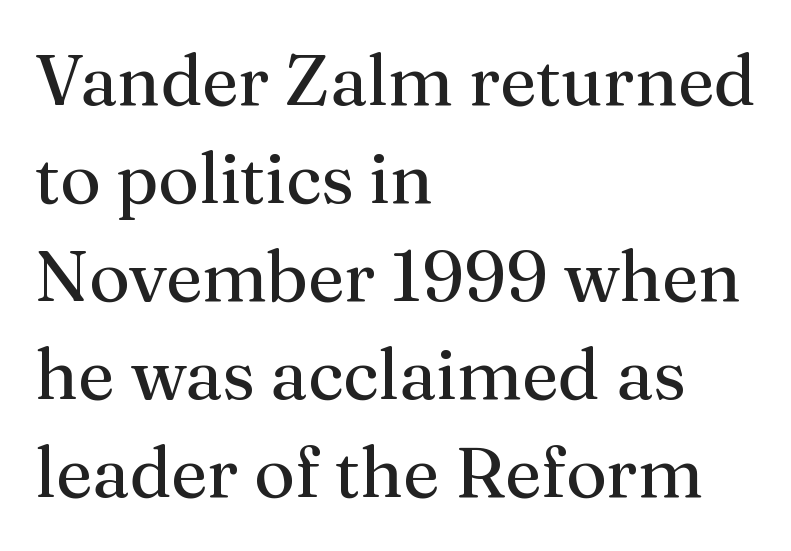
Q: Is the text bold? A: No.
Q: Is the text italic (slanted)? A: No, it is upright.
Q: Is the typeface a serif or a sans-serif typeface? A: Serif.
Q: Is the text underlined? A: No.
Q: How is the paragraph aligned? A: Left-aligned.
Q: Is the spacing between letters normal or unusually wide? A: Normal.
Q: Is the spacing between lines tight, normal or loose? A: Normal.
Q: Width (condensed, normal, or wide)? A: Normal.
Q: Stroke contrast? A: Medium.
Q: x-height? A: Medium.
Q: Monospaced? A: No.
